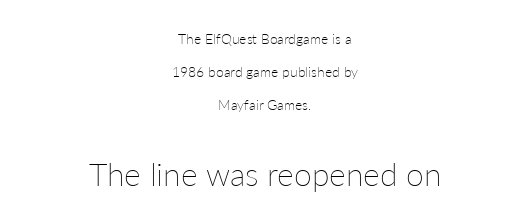
{"italic": "no", "bold": "no", "weight": "thin", "width": "normal", "stroke_contrast": "low", "x_height": "medium", "monospaced": "no", "underline": "no", "align": "center", "line_spacing": "loose", "line_spacing_ratio": 2.34, "letter_spacing": "normal", "letter_spacing_em": 0.0, "larger_block": "second", "size_ratio": 2.29, "glyph_px": 32}
